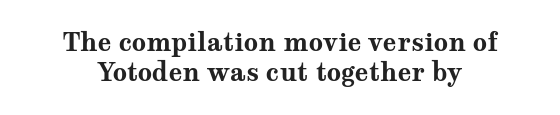
Short note: letters normally spaced. Do the letters lean? They stand straight. Anything drawn beneath the words? Only blank space. Does the weight exceed regular? Yes, all the way to bold.
